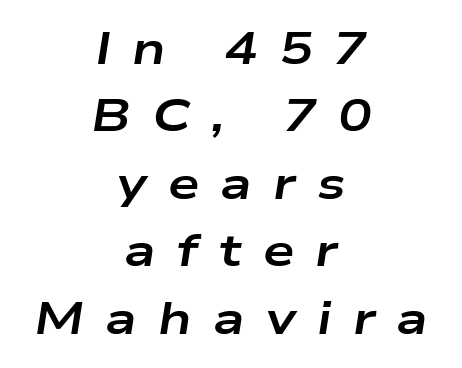
The image shows 45 px bold, wide type, italic (leaning right); set centered, normal line spacing (1.5x), unusually wide letter spacing (+0.47 em), not underlined; low stroke contrast and a medium x-height.
